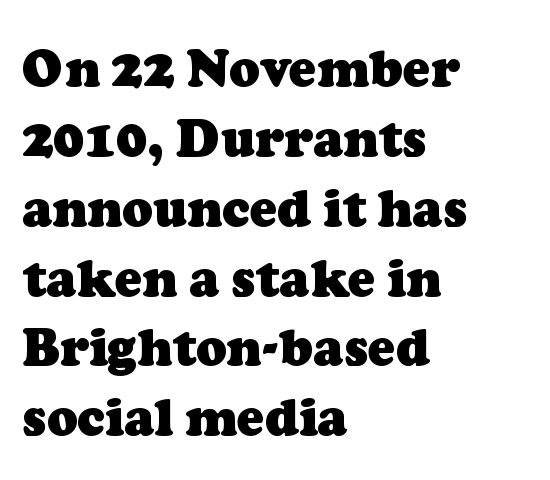
The line texture is even and compact thanks to regular tracking. Leading matches the norm, producing a regular column. Letterform terminals end in serifs throughout the passage. The letters advance in unequal steps, a hallmark of proportional type.
